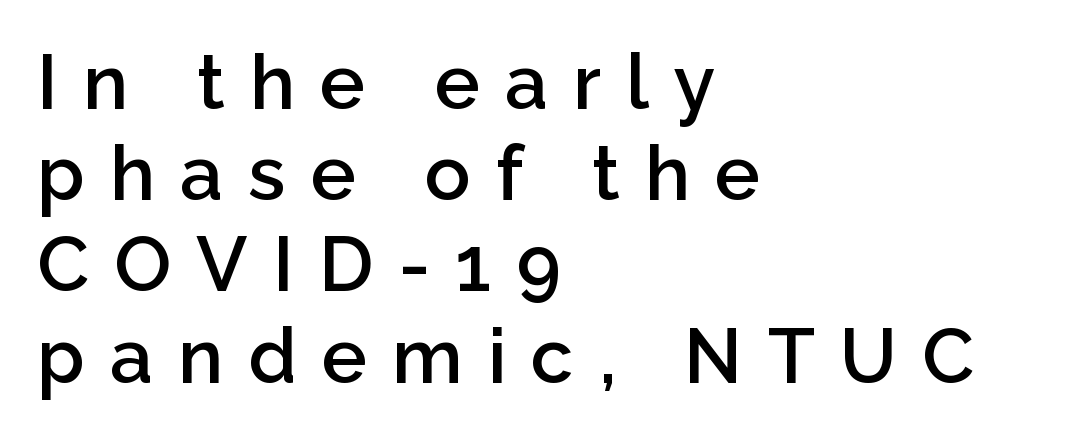
Q: Is the text bold? A: Semi-bold.
Q: Is the text italic (slanted)? A: No, it is upright.
Q: Is the typeface a serif or a sans-serif typeface? A: Sans-serif.
Q: Is the text underlined? A: No.
Q: How is the paragraph aligned? A: Left-aligned.
Q: Is the spacing between letters normal or unusually wide? A: Unusually wide.
Q: Width (condensed, normal, or wide)? A: Normal.
Q: Stroke contrast? A: Low.
Q: x-height? A: Medium.
Q: Monospaced? A: No.
